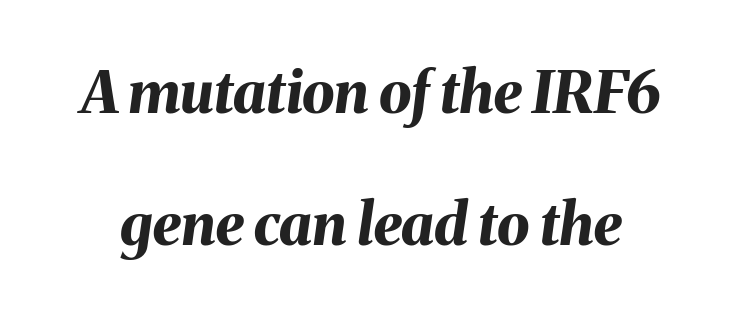
Vertically, the passage feels expansive, rows floating well apart. In terms of weight, the rendering is a true, heavy bold. Is the type slanted? Yes — the strokes lean at a clear angle. You could not count columns in this text — the font is proportionally spaced.
